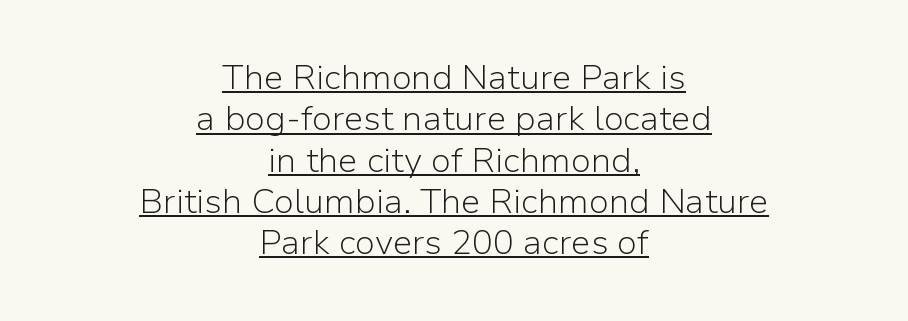
{"serif": "no", "italic": "no", "bold": "no", "weight": "light", "width": "normal", "stroke_contrast": "low", "x_height": "medium", "monospaced": "no", "underline": "yes", "align": "center", "line_spacing_ratio": 1.18, "letter_spacing": "normal", "letter_spacing_em": 0.0, "glyph_px": 35}
